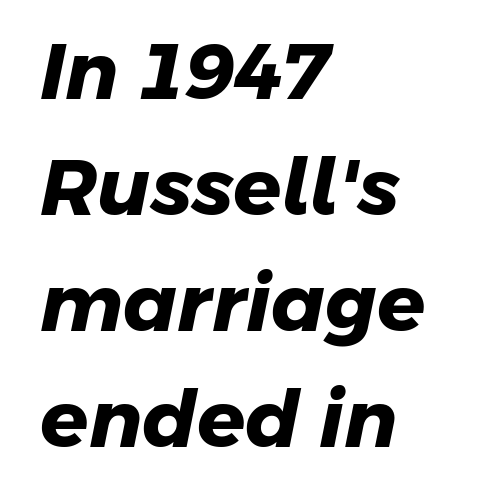
The compositor pushed each line to the left boundary. No word sits above an underline. The typeface chosen for these lines omits serifs. You'd pick this weight for a headline — it's a proper bold. This sample has the flowing, uneven cadence of proportional lettering. Short note: letters normally spaced.
